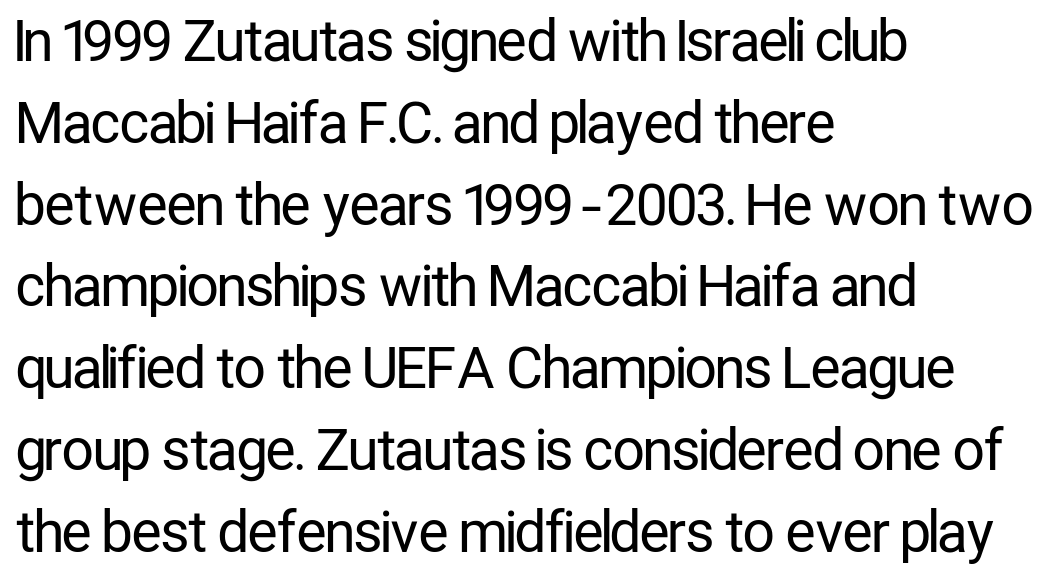
{"serif": "no", "italic": "no", "bold": "no", "weight": "regular", "width": "condensed", "stroke_contrast": "low", "x_height": "medium", "monospaced": "no", "underline": "no", "align": "left", "line_spacing": "normal", "line_spacing_ratio": 1.46, "letter_spacing": "normal", "letter_spacing_em": 0.0, "glyph_px": 56}
